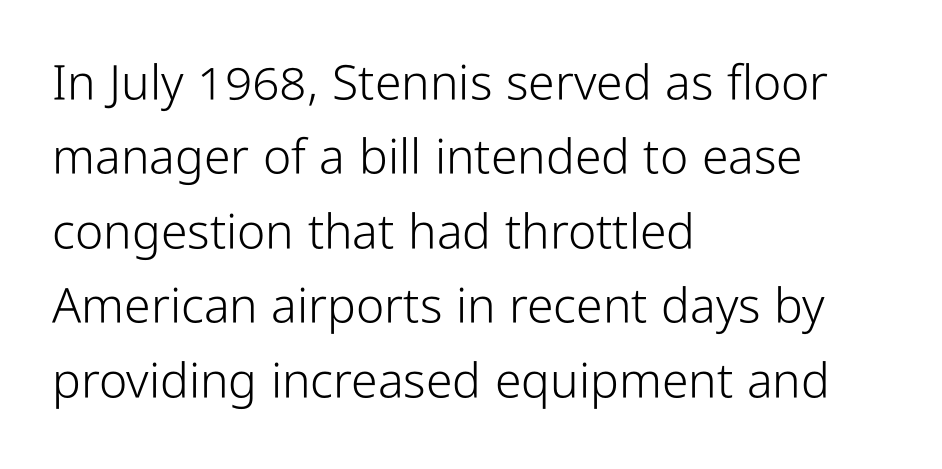
No letter is thick-stroked: the sample isn't bold. Each line starts at the same left margin while the right side varies. Regular leading. This sample uses plain, unmodified letter spacing. The passage shown is typed in a proportional face where columns would drift. Each letter's strokes conclude bluntly, with no projecting serifs.
